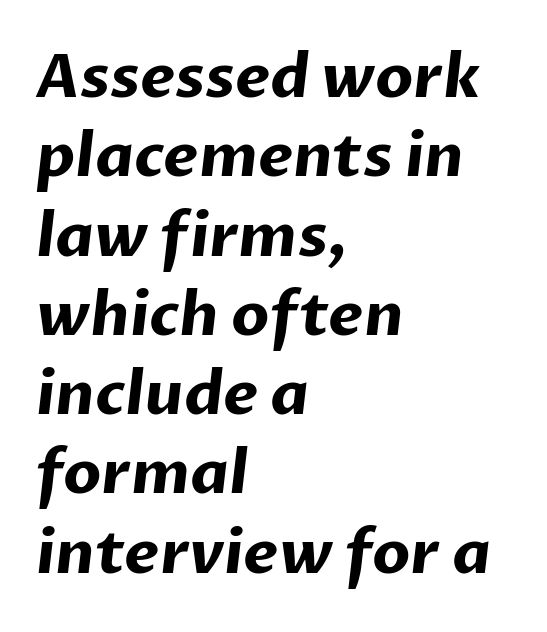
Nothing unusual about the tracking: characters are spaced as the font intends. Nobody drew a line under any word here. Typographic density is high because the face is bold. The typeface chosen for these lines omits serifs. Each letter keeps its own natural width here, so spacing adapts to shape. Regular leading.
